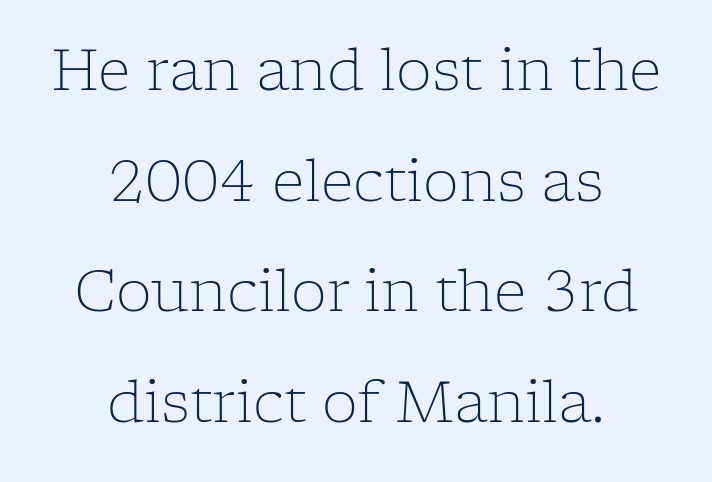
{"serif": "yes", "italic": "no", "bold": "no", "weight": "light", "width": "normal", "stroke_contrast": "low", "x_height": "medium", "monospaced": "no", "underline": "no", "align": "center", "line_spacing": "loose", "line_spacing_ratio": 1.94, "letter_spacing": "normal", "letter_spacing_em": 0.0, "glyph_px": 57}
